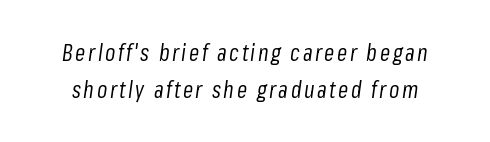
The image shows 23 px text type, italic (leaning right); set normal line spacing (1.63x), not underlined.
